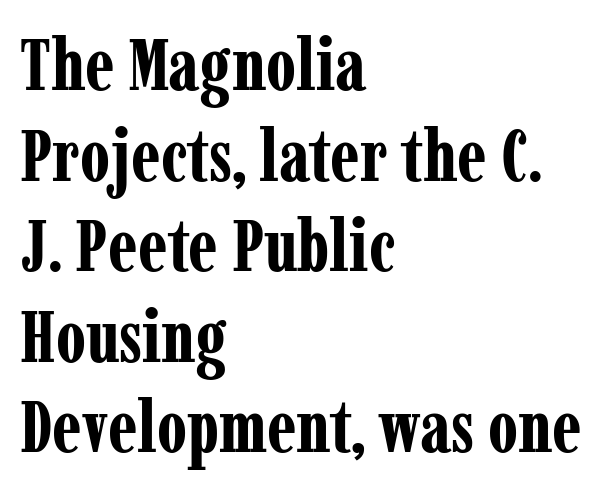
{"serif": "yes", "italic": "no", "bold": "yes", "weight": "bold", "width": "condensed", "stroke_contrast": "low", "x_height": "medium", "monospaced": "no", "underline": "no", "align": "left", "line_spacing_ratio": 1.24, "letter_spacing": "normal", "letter_spacing_em": 0.0, "glyph_px": 73}
